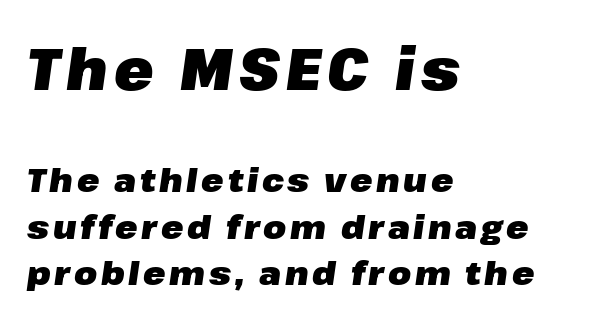
Is this a fixed-width face? No — the glyphs have proportional, varying widths. The first block has been scaled up relative to the second. Italic: yes, the glyphs are oblique. Does the copy run flush right? No — it runs flush left.
